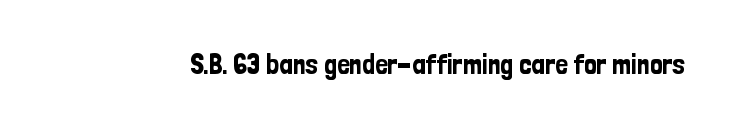
Type without underlining. Character widths vary here, with narrow letters taking less room than wide ones. Each word holds together tightly as a unit, with standard inter-letter gaps. You can tell from the bare stems that sans-serif type was used.
